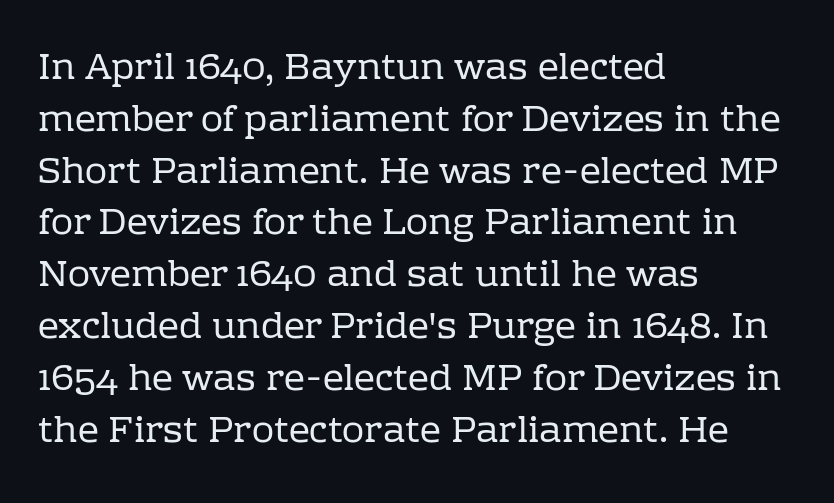
Q: Is the text bold? A: No.
Q: Is the text italic (slanted)? A: No, it is upright.
Q: Is the typeface a serif or a sans-serif typeface? A: Serif.
Q: Is the text underlined? A: No.
Q: How is the paragraph aligned? A: Left-aligned.
Q: Is the spacing between letters normal or unusually wide? A: Normal.
Q: Is the spacing between lines tight, normal or loose? A: Normal.
Q: Width (condensed, normal, or wide)? A: Normal.
Q: Stroke contrast? A: Low.
Q: x-height? A: Medium.
Q: Monospaced? A: No.
